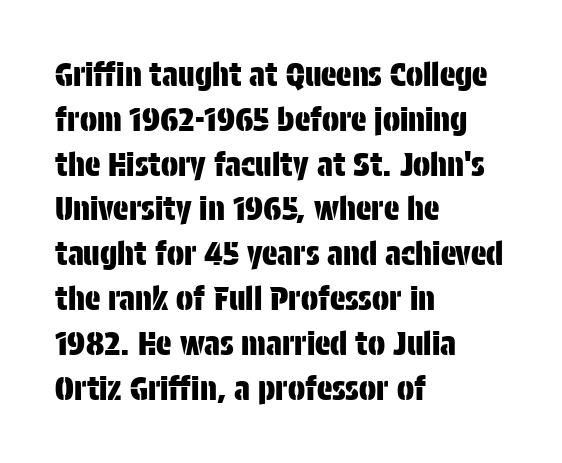
Q: Is the text italic (slanted)? A: No, it is upright.
Q: Is the typeface a serif or a sans-serif typeface? A: Sans-serif.
Q: Is the text underlined? A: No.
Q: How is the paragraph aligned? A: Left-aligned.
Q: Is the spacing between letters normal or unusually wide? A: Normal.
Q: Is the spacing between lines tight, normal or loose? A: Normal.
Q: Width (condensed, normal, or wide)? A: Condensed.
Q: Stroke contrast? A: Low.
Q: x-height? A: Large.
Q: Monospaced? A: No.
